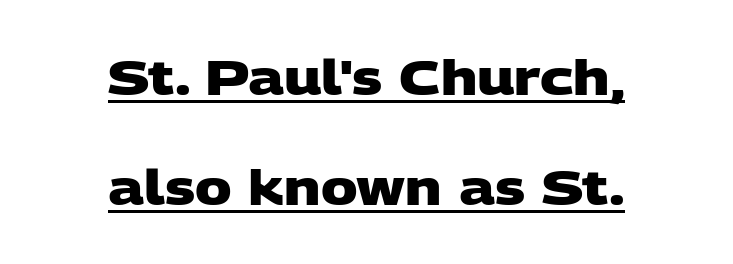
The rendering uses natural spacing where letterforms have individual widths. This rendering leaves character spacing at its baseline value. A continuous stroke trails under the words, as in a hyperlink. The whitespace from short lines is split evenly between both sides. In terms of leading, this rendering errs on the spacious side.
